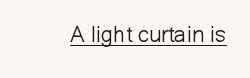
{"italic": "no", "bold": "no", "underline": "yes", "letter_spacing": "normal", "letter_spacing_em": 0.0, "glyph_px": 22}
